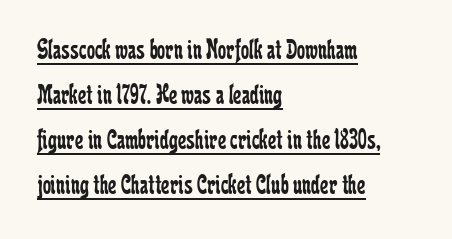
{"serif": "yes", "italic": "no", "bold": "no", "weight": "regular", "width": "condensed", "stroke_contrast": "low", "x_height": "medium", "monospaced": "no", "underline": "yes", "align": "left", "line_spacing": "normal", "line_spacing_ratio": 1.55, "letter_spacing": "normal", "letter_spacing_em": 0.0, "glyph_px": 29}
